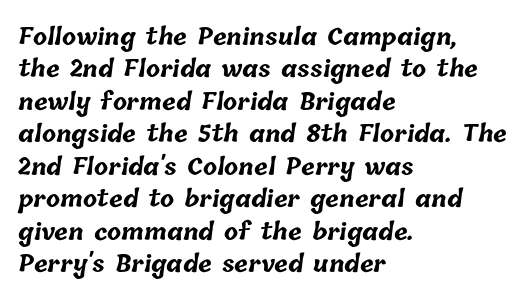
The image shows 23 px bold type; set left-aligned, normal line spacing (1.41x), normal letter spacing, not underlined.
